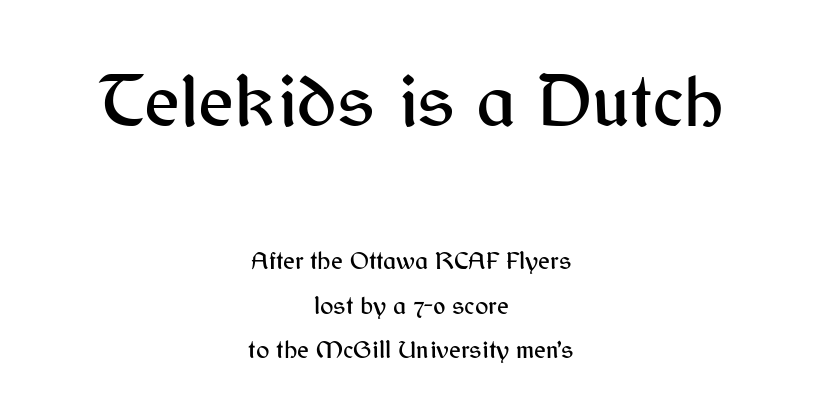
Q: Is the text italic (slanted)? A: No, it is upright.
Q: Is the typeface a serif or a sans-serif typeface? A: Sans-serif.
Q: Is the text underlined? A: No.
Q: How is the paragraph aligned? A: Centered.
Q: Is the spacing between letters normal or unusually wide? A: Normal.
Q: Which block of text is set in a larger size, the first (top) or the second (bottom)? A: The first (top) one.
Q: Width (condensed, normal, or wide)? A: Normal.
Q: Stroke contrast? A: Medium.
Q: x-height? A: Medium.
Q: Monospaced? A: No.
